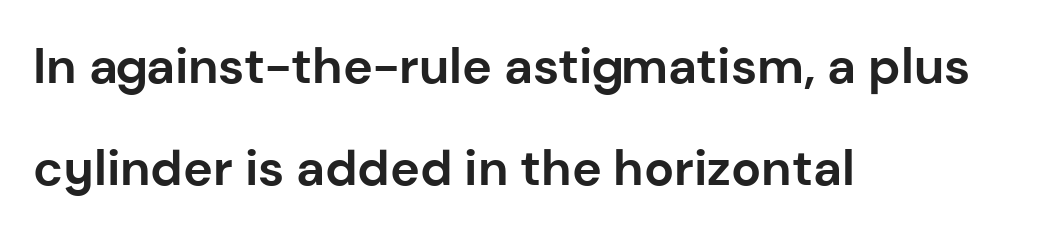
The image shows 50 px bold sans-serif type, upright; set left-aligned, loose line spacing (2.04x), normal letter spacing, not underlined; low stroke contrast and a medium x-height.
